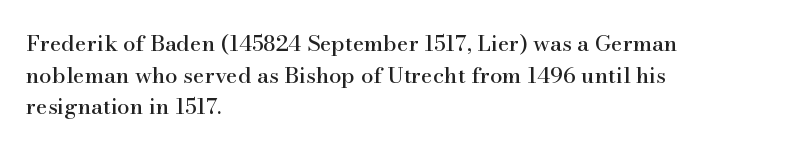
{"italic": "no", "underline": "no", "align": "left", "line_spacing": "normal", "line_spacing_ratio": 1.44, "letter_spacing": "normal", "letter_spacing_em": 0.0, "glyph_px": 22}
